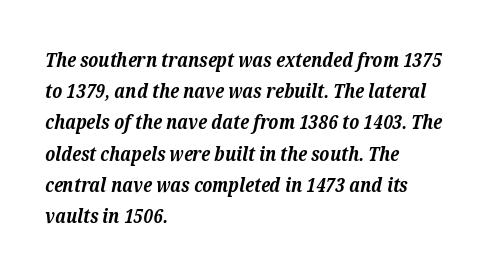
The image shows 20 px bold type, italic (leaning right); set left-aligned, normal line spacing (1.56x), normal letter spacing, not underlined.
